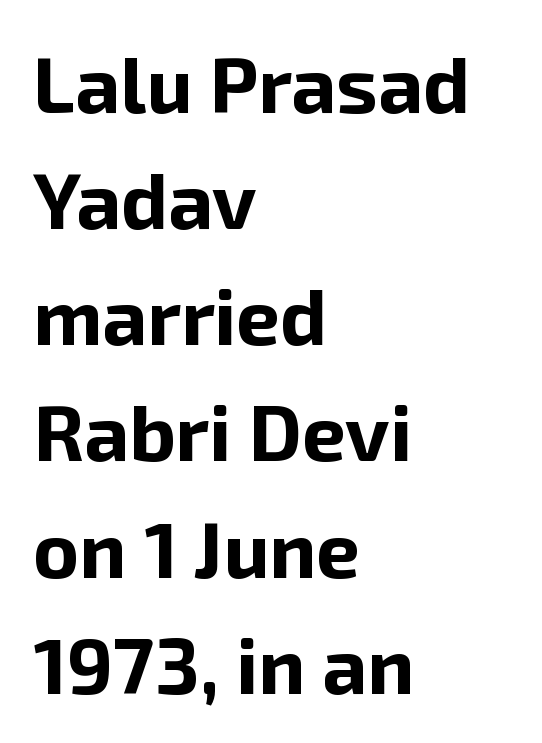
Q: Is the text bold? A: Yes.
Q: Is the text italic (slanted)? A: No, it is upright.
Q: Is the typeface a serif or a sans-serif typeface? A: Sans-serif.
Q: Is the text underlined? A: No.
Q: How is the paragraph aligned? A: Left-aligned.
Q: Is the spacing between letters normal or unusually wide? A: Normal.
Q: Is the spacing between lines tight, normal or loose? A: Normal.
Q: Width (condensed, normal, or wide)? A: Normal.
Q: Stroke contrast? A: Low.
Q: x-height? A: Medium.
Q: Monospaced? A: No.
